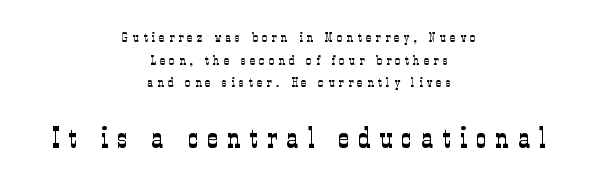
Q: Is the text bold? A: No.
Q: Is the text italic (slanted)? A: No, it is upright.
Q: Is the typeface a serif or a sans-serif typeface? A: Serif.
Q: Is the text underlined? A: No.
Q: How is the paragraph aligned? A: Centered.
Q: Is the spacing between letters normal or unusually wide? A: Unusually wide.
Q: Is the spacing between lines tight, normal or loose? A: Normal.
Q: Which block of text is set in a larger size, the first (top) or the second (bottom)? A: The second (bottom) one.
Q: Width (condensed, normal, or wide)? A: Condensed.
Q: Stroke contrast? A: Low.
Q: x-height? A: Medium.
Q: Monospaced? A: No.
